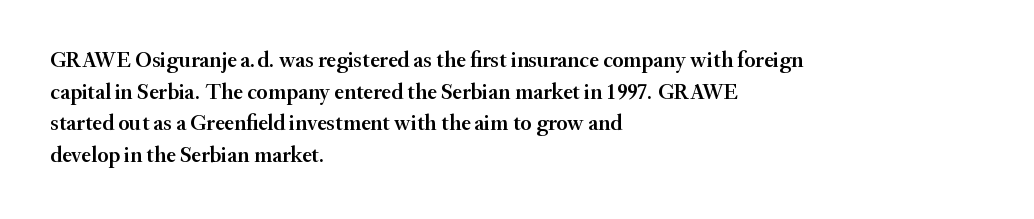
The image shows 22 px text type, upright; set left-aligned, normal line spacing (1.44x), normal letter spacing, not underlined.
